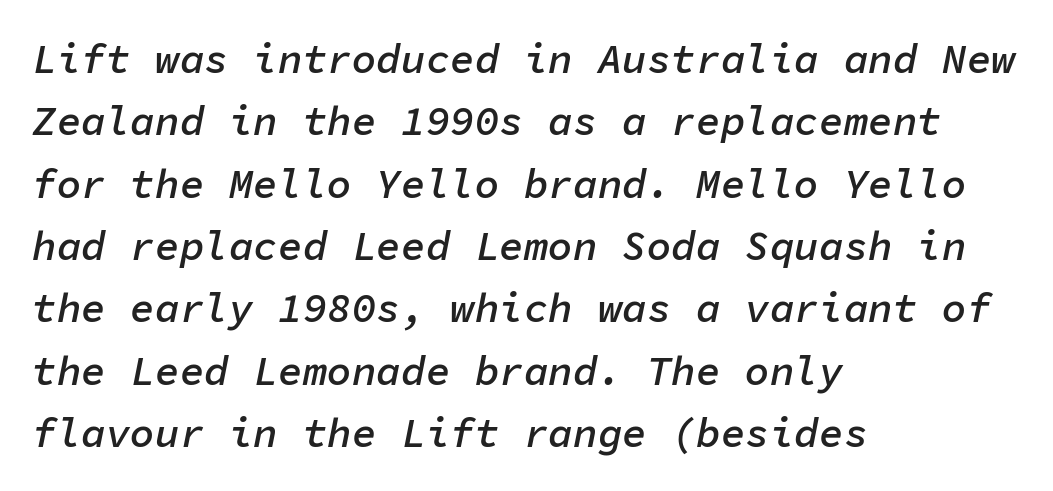
The image shows 41 px semibold type, italic (leaning right), monospaced; set left-aligned, normal line spacing (1.52x), normal letter spacing, not underlined; low stroke contrast and a medium x-height.
